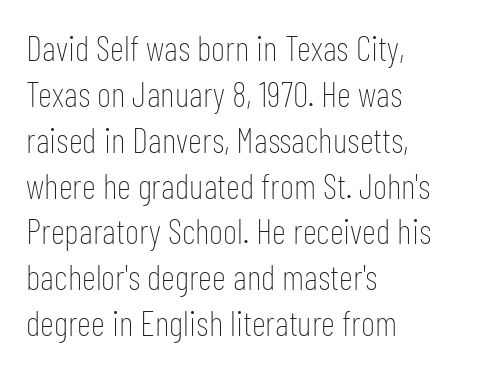
The passage shown has conventional tracking throughout. Caption: multi-line text, flush left, ragged right. Plain, unruled lines of type. Leading: standard. Observe the absence of serifs on each vertical stroke in this sample.
